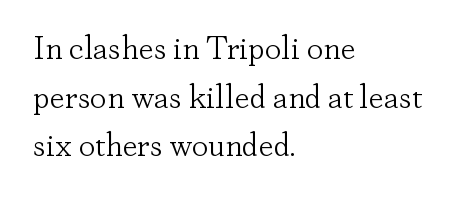
The characters display serif detailing at their extremities. Casual observation: everything's shoved over to the left. Lines of text with bare space underneath. The typesetting does not lean heavy: it is not bold. This block has exactly the height ordinary leading produces. A typesetter would call this proportional, since set widths differ per character.
